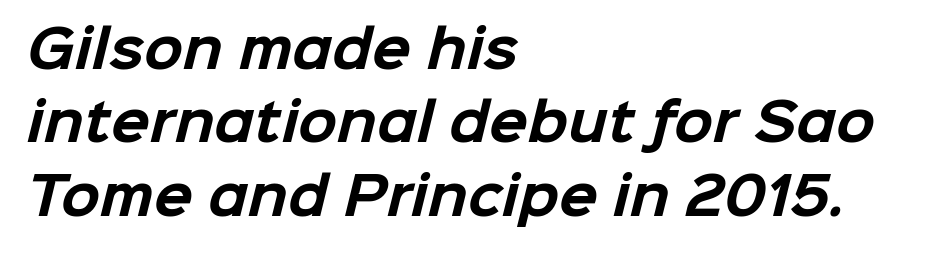
{"serif": "no", "bold": "yes", "weight": "bold", "width": "normal", "stroke_contrast": "low", "x_height": "medium", "monospaced": "no", "underline": "no", "align": "left", "line_spacing": "normal", "line_spacing_ratio": 1.44, "letter_spacing": "normal", "letter_spacing_em": 0.0, "glyph_px": 51}
